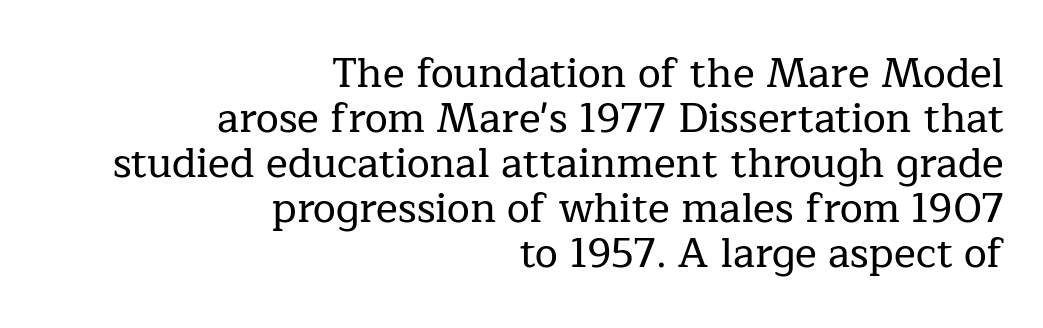
Horizontal bands of white between lines are thin slivers. Look at the bottom of the vertical strokes: they flare into serifs here. You could not count columns in this text — the font is proportionally spaced. Tall strokes in this sample are plumb rather than angled.
